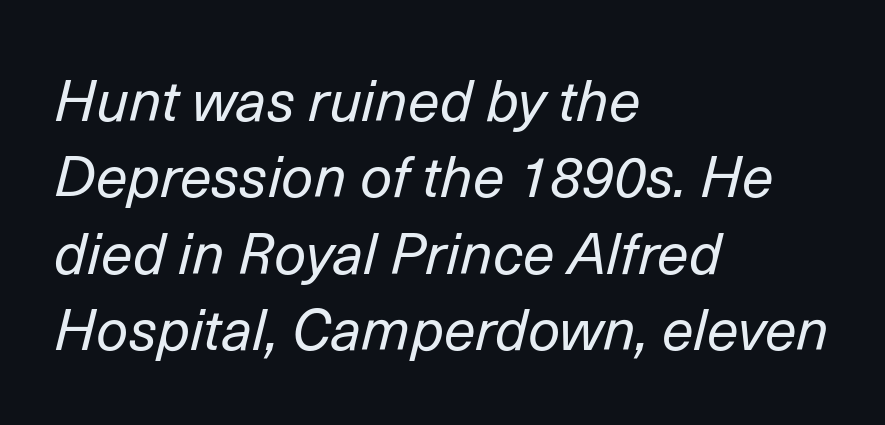
Left-aligned paragraph, ragged on the right. Stems here are at most as thick as an everyday book face. Is this a fixed-width face? No — the glyphs have proportional, varying widths. It's the slanting kind of type. The letterforms sit shoulder to shoulder at normal distance.
